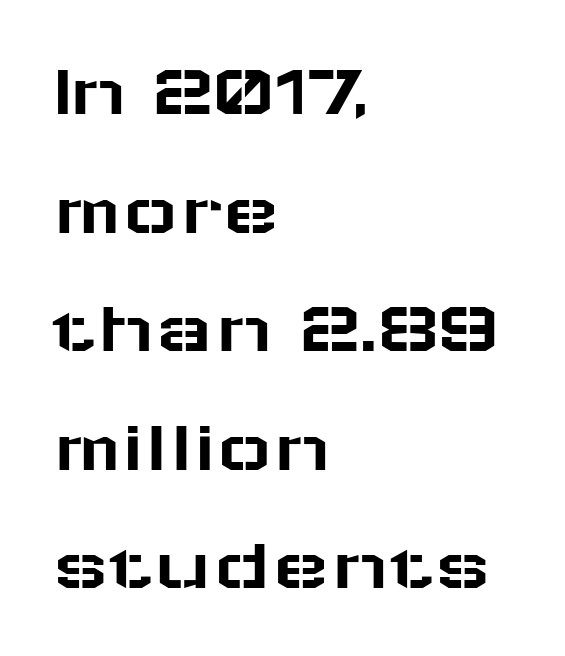
The image shows 76 px wide sans-serif type, upright; set left-aligned, normal line spacing (1.56x), normal letter spacing, not underlined; low stroke contrast and a medium x-height.
